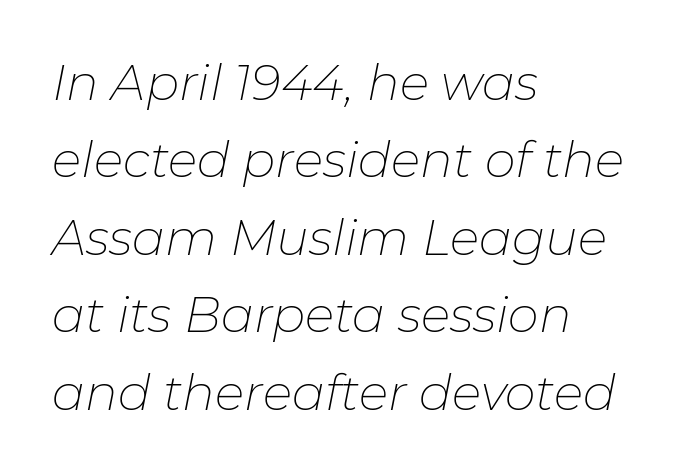
It's the slanting kind of type. The block of text has a typical density, with ordinary space between rows. Where is the straight margin? On the left. The face looks like a standard text weight, possibly lighter.
